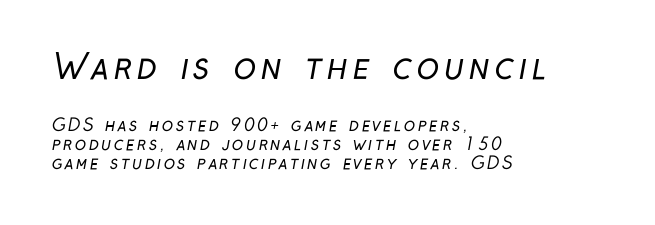
Whoever set this chose condensed vertical rhythm over breathing room. Counters stay open thanks to moderate or lighter strokes. Type without underlining. The setting favours the left margin, as ordinary paragraphs usually do. Proportional: the letters do not fall into vertical columns.
